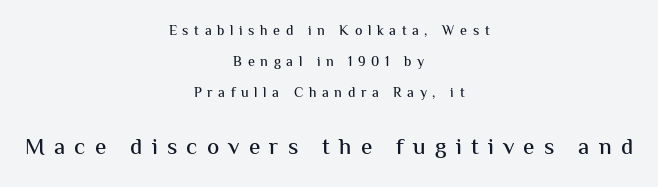
Rule under the text: the space is simply empty. Designer's note — italics off, roman on. Which of the two is more prominent by size? The second, at the bottom. The horizontal fit of the characters is loose and conspicuously gappy. Typeset on center — no edge is straight. Airy leading.
